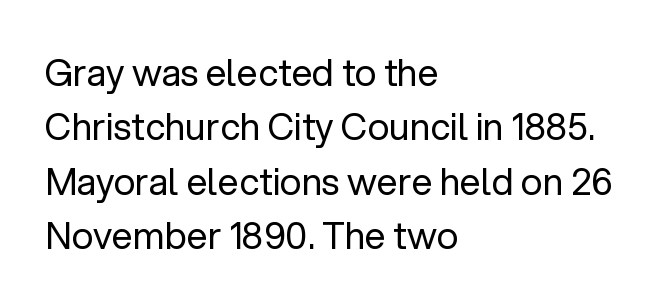
Q: Is the text bold? A: No.
Q: Is the text italic (slanted)? A: No, it is upright.
Q: Is the typeface a serif or a sans-serif typeface? A: Sans-serif.
Q: Is the text underlined? A: No.
Q: How is the paragraph aligned? A: Left-aligned.
Q: Is the spacing between letters normal or unusually wide? A: Normal.
Q: Is the spacing between lines tight, normal or loose? A: Normal.
Q: Width (condensed, normal, or wide)? A: Normal.
Q: Stroke contrast? A: Low.
Q: x-height? A: Medium.
Q: Monospaced? A: No.
